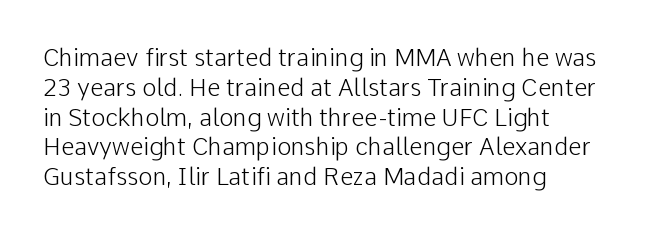
{"italic": "no", "bold": "no", "underline": "no", "align": "left", "line_spacing_ratio": 1.24, "letter_spacing": "normal", "letter_spacing_em": 0.0, "glyph_px": 24}
